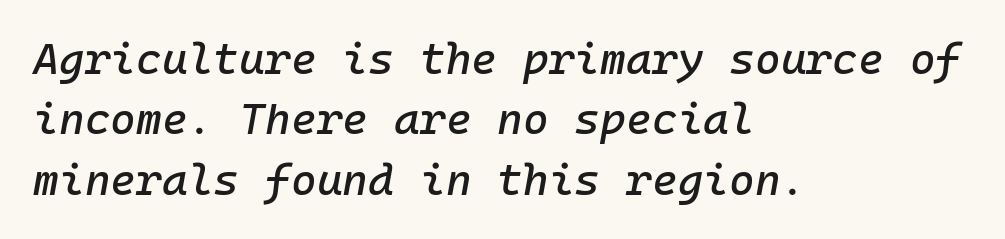
Default kerning and tracking; the words read as compact shapes. Letters rest on an invisible, unmarked baseline. Compared with typical paragraphs, the rows here are spaced about the same. Alignment: flush left. Monospaced: the letters line up in strict vertical columns.
